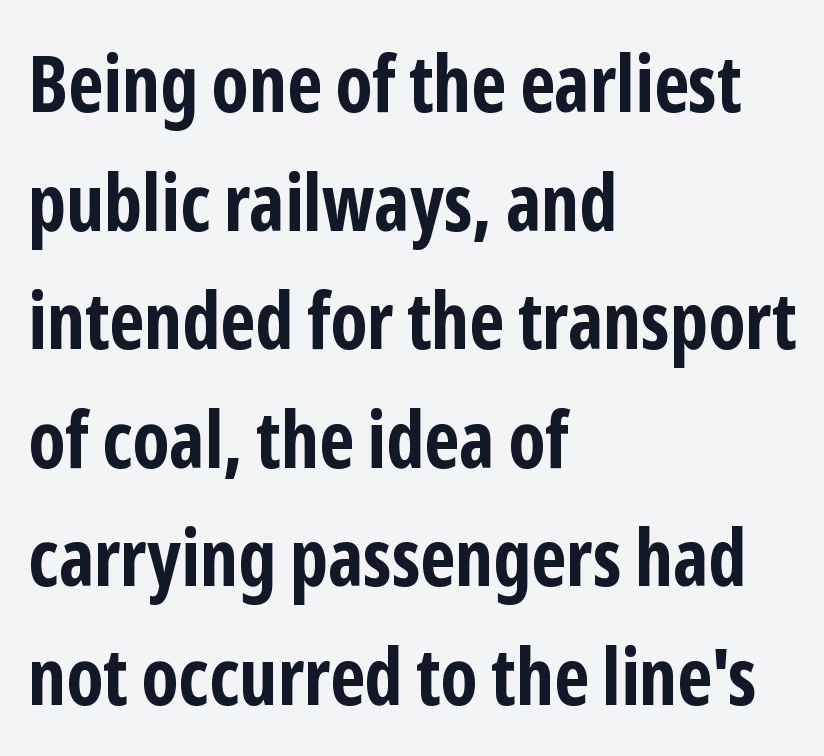
{"serif": "no", "italic": "no", "bold": "yes", "weight": "bold", "width": "condensed", "stroke_contrast": "low", "x_height": "medium", "monospaced": "no", "underline": "no", "align": "left", "line_spacing": "normal", "line_spacing_ratio": 1.52, "letter_spacing": "normal", "letter_spacing_em": 0.0, "glyph_px": 78}
